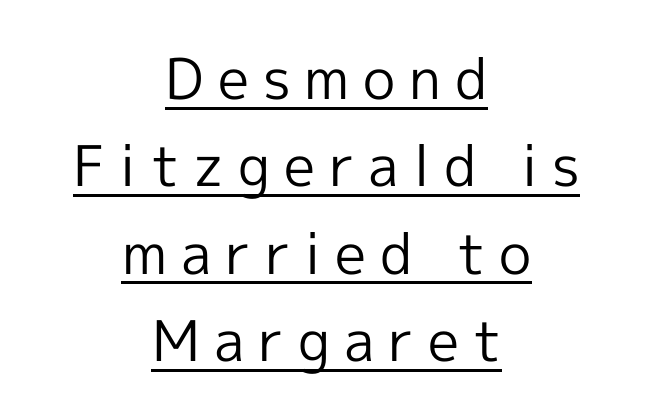
{"serif": "no", "italic": "no", "bold": "no", "weight": "regular", "width": "normal", "x_height": "medium", "monospaced": "no", "underline": "yes", "align": "center", "line_spacing": "normal", "line_spacing_ratio": 1.56, "letter_spacing": "wide", "letter_spacing_em": 0.25, "glyph_px": 56}
